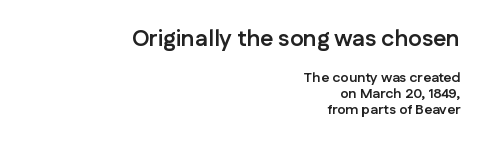
{"italic": "no", "bold": "yes", "underline": "no", "align": "right", "line_spacing": "tight", "line_spacing_ratio": 1.14, "letter_spacing": "normal", "letter_spacing_em": 0.0, "larger_block": "first", "size_ratio": 1.64, "glyph_px": 23}
